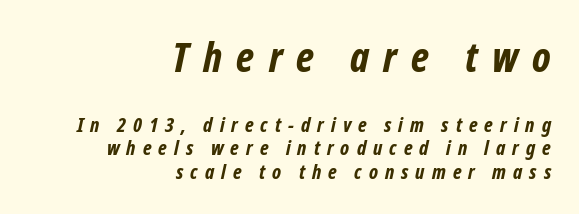
Q: Is the text bold? A: Yes.
Q: Is the typeface a serif or a sans-serif typeface? A: Sans-serif.
Q: Is the text underlined? A: No.
Q: How is the paragraph aligned? A: Right-aligned.
Q: Is the spacing between letters normal or unusually wide? A: Unusually wide.
Q: Which block of text is set in a larger size, the first (top) or the second (bottom)? A: The first (top) one.
Q: Width (condensed, normal, or wide)? A: Condensed.
Q: Stroke contrast? A: Low.
Q: x-height? A: Medium.
Q: Monospaced? A: No.
